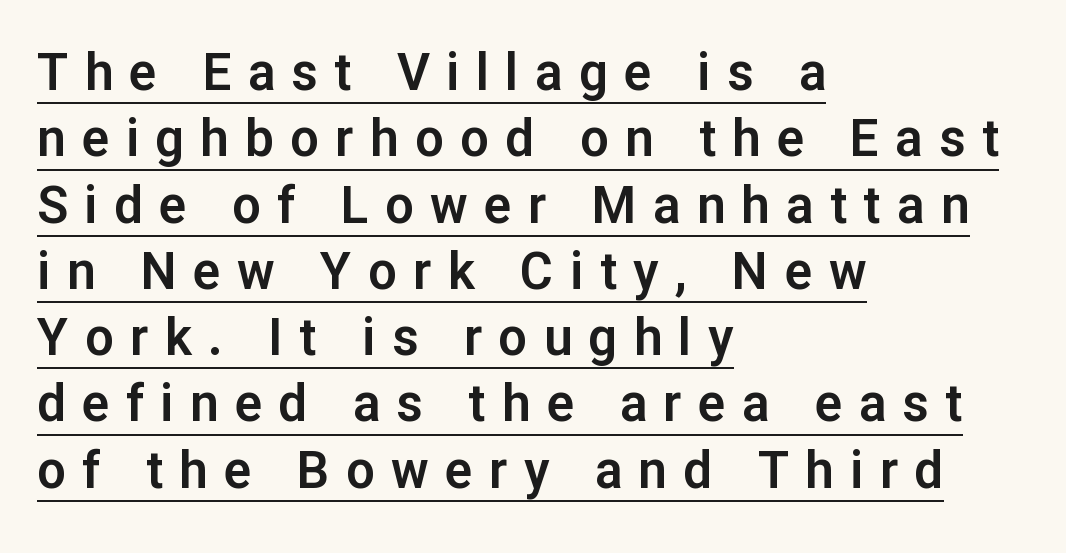
Q: Is the text italic (slanted)? A: No, it is upright.
Q: Is the typeface a serif or a sans-serif typeface? A: Sans-serif.
Q: Is the text underlined? A: Yes.
Q: How is the paragraph aligned? A: Left-aligned.
Q: Is the spacing between letters normal or unusually wide? A: Unusually wide.
Q: Is the spacing between lines tight, normal or loose? A: Normal.
Q: Width (condensed, normal, or wide)? A: Normal.
Q: Stroke contrast? A: Low.
Q: x-height? A: Medium.
Q: Monospaced? A: No.
